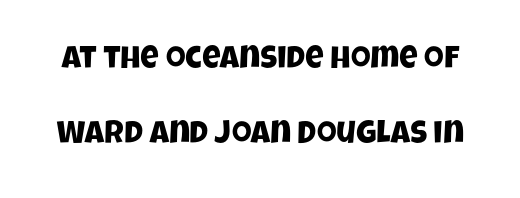
{"serif": "no", "width": "condensed", "stroke_contrast": "low", "x_height": "large", "monospaced": "no", "underline": "no", "line_spacing": "loose", "line_spacing_ratio": 2.34, "letter_spacing": "normal", "letter_spacing_em": 0.0, "glyph_px": 32}
